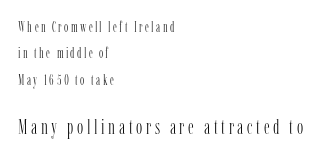
The image shows 21 px text type, upright; set left-aligned, line spacing 1.89x, not underlined; the second (bottom) block is 1.5x larger.
